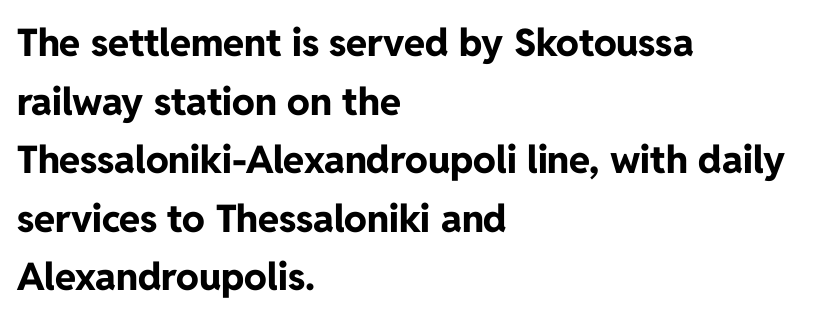
{"serif": "no", "italic": "no", "bold": "yes", "weight": "bold", "width": "normal", "stroke_contrast": "low", "x_height": "medium", "monospaced": "no", "underline": "no", "align": "left", "line_spacing": "normal", "line_spacing_ratio": 1.54, "letter_spacing": "normal", "letter_spacing_em": 0.0, "glyph_px": 38}
